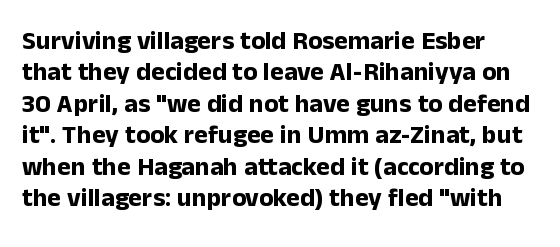
{"italic": "no", "bold": "yes", "underline": "no", "align": "left", "line_spacing_ratio": 1.21, "letter_spacing": "normal", "letter_spacing_em": 0.0, "glyph_px": 26}
